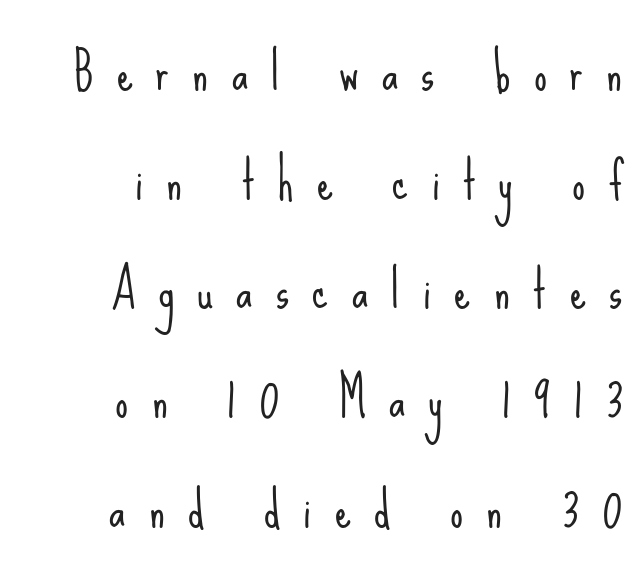
The image shows 51 px light, condensed sans-serif type, upright; set right-aligned, loose line spacing (2.14x), unusually wide letter spacing (+0.46 em), not underlined; low stroke contrast and a small x-height.
